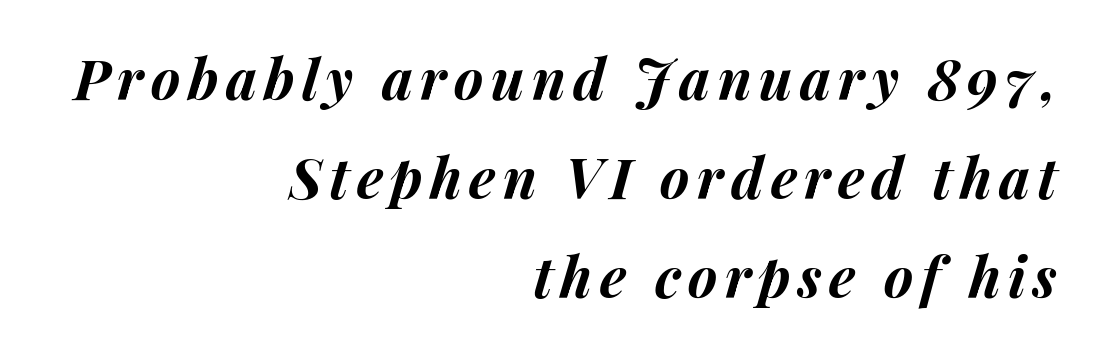
Right-aligned paragraph, ragged on the left. A clean baseline with only descenders dipping below it. The rendering applies a slant to the glyphs. Is this a fixed-width face? No — the glyphs have proportional, varying widths. The rendering uses a bold face; every stroke is thick and dark.
